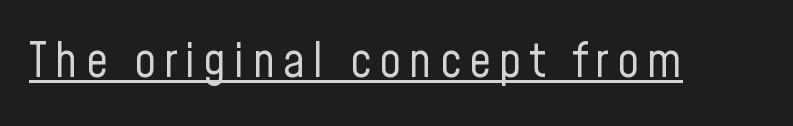
Each letter keeps its own natural width here, so spacing adapts to shape. Observe the absence of serifs on each vertical stroke in this sample. A rule runs beneath these lines of type. No extra ink here — the face is not bold. When letters stand straight like this, we call the style roman or upright.
